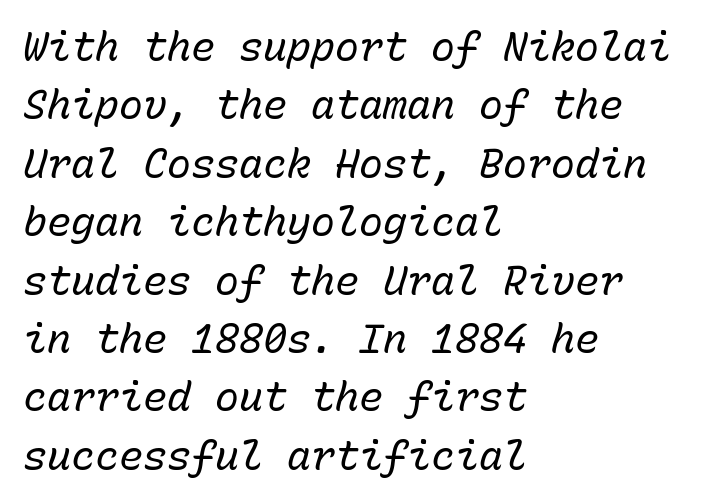
Q: Is the text bold? A: No.
Q: Is the text italic (slanted)? A: Yes, it leans right by about 15 degrees.
Q: Is the text underlined? A: No.
Q: How is the paragraph aligned? A: Left-aligned.
Q: Is the spacing between letters normal or unusually wide? A: Normal.
Q: Is the spacing between lines tight, normal or loose? A: Normal.
Q: Width (condensed, normal, or wide)? A: Normal.
Q: Stroke contrast? A: Low.
Q: x-height? A: Medium.
Q: Monospaced? A: Yes.
